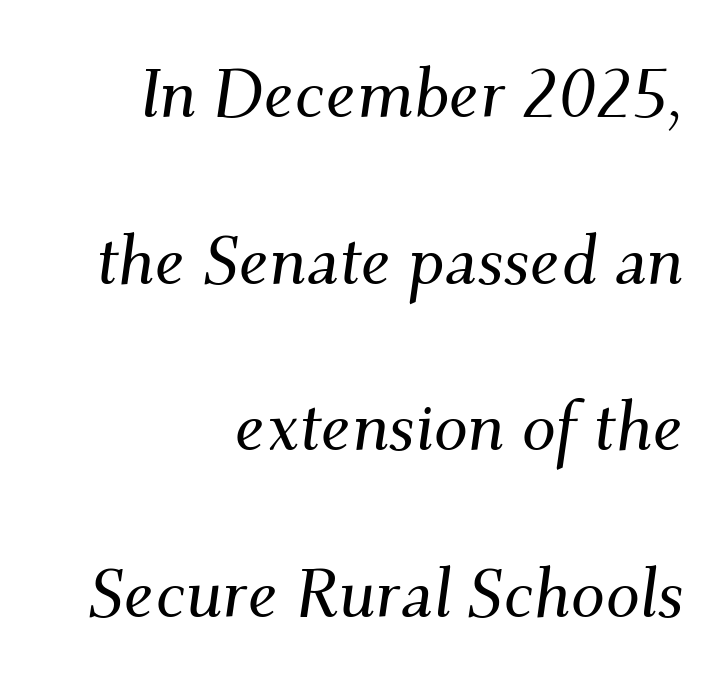
The image shows 68 px serif type, italic (leaning right); set right-aligned, loose line spacing (2.45x), normal letter spacing, not underlined; medium stroke contrast and a small x-height.
